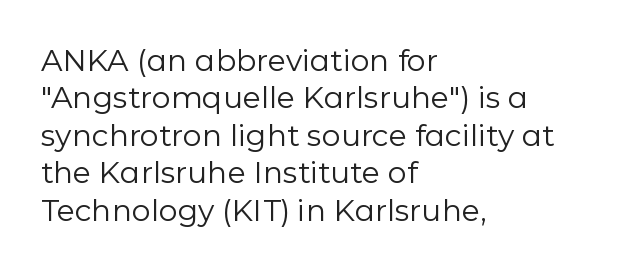
{"serif": "no", "italic": "no", "bold": "no", "weight": "regular", "width": "normal", "stroke_contrast": "low", "x_height": "medium", "monospaced": "no", "underline": "no", "align": "left", "line_spacing": "normal", "line_spacing_ratio": 1.25, "letter_spacing": "normal", "letter_spacing_em": 0.0, "glyph_px": 30}
